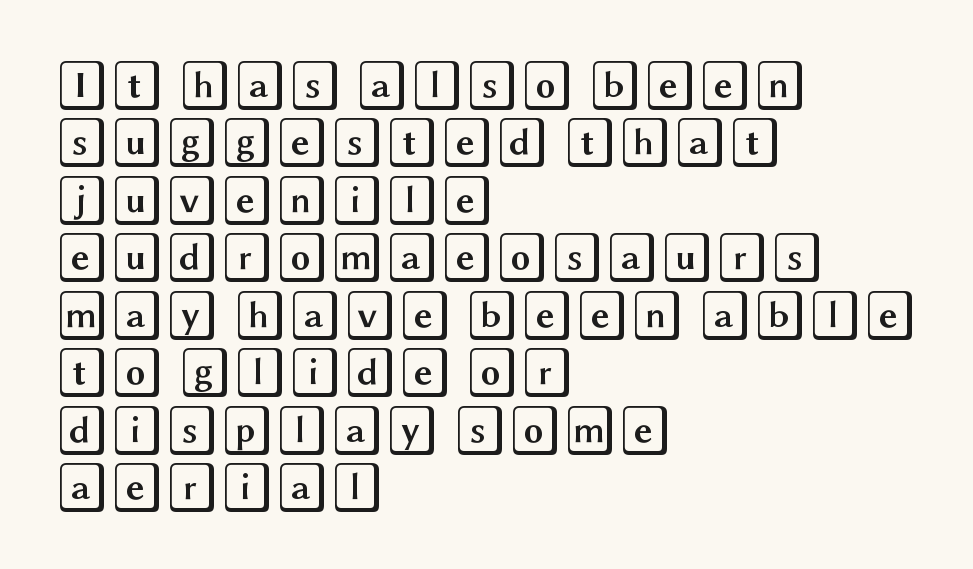
The image shows 50 px wide type, upright; set left-aligned, tight line spacing (1.15x), normal letter spacing, not underlined; a large x-height.
